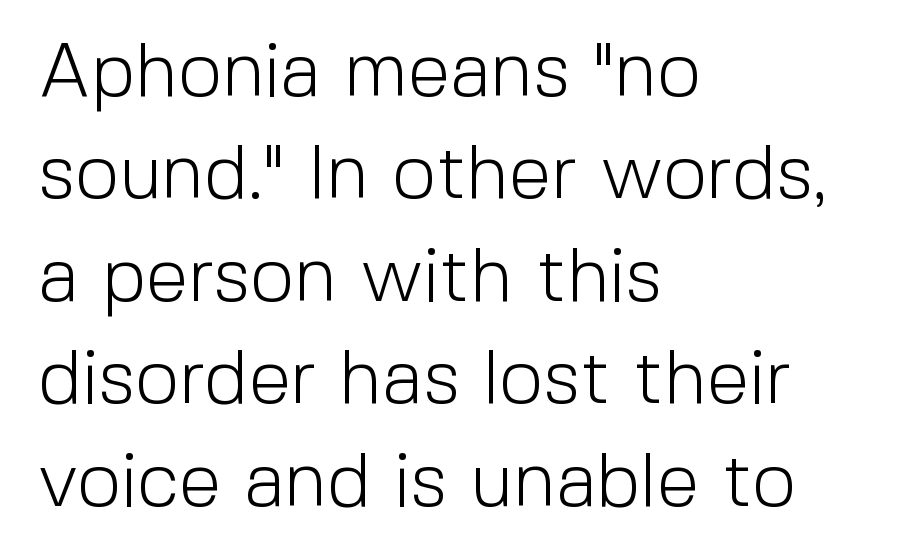
Q: Is the text bold? A: No.
Q: Is the text italic (slanted)? A: No, it is upright.
Q: Is the typeface a serif or a sans-serif typeface? A: Sans-serif.
Q: Is the text underlined? A: No.
Q: How is the paragraph aligned? A: Left-aligned.
Q: Is the spacing between letters normal or unusually wide? A: Normal.
Q: Is the spacing between lines tight, normal or loose? A: Normal.
Q: Width (condensed, normal, or wide)? A: Normal.
Q: x-height? A: Medium.
Q: Monospaced? A: No.
